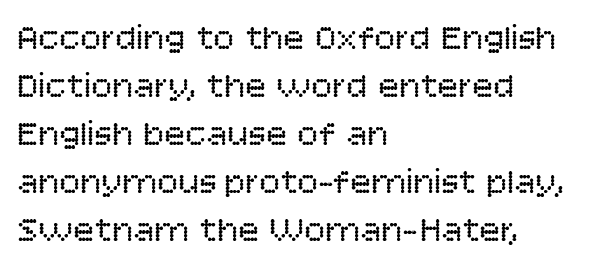
Weight: not bold — regular or lighter. Typeset ragged right — the left edge is the straight one. This block has exactly the height ordinary leading produces. How are the letters spaced? Ordinarily, with no added tracking. The face used here is proportionally spaced, like ordinary book or web type. When letters stand straight like this, we call the style roman or upright.
